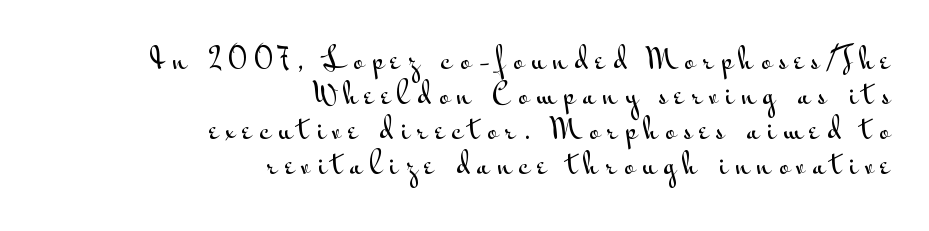
The image shows 28 px wide sans-serif type; set right-aligned, normal line spacing (1.25x), unusually wide letter spacing (+0.27 em), not underlined; medium stroke contrast and a small x-height.
